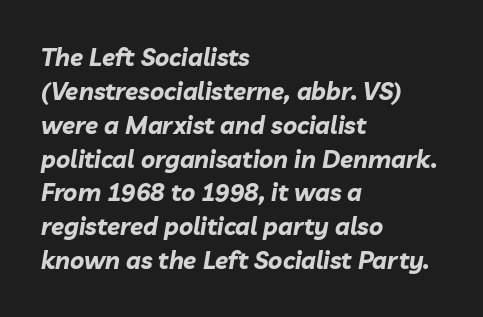
{"italic": "yes", "lean": "right", "slant_degrees": 10, "bold": "yes", "underline": "no", "align": "left", "line_spacing": "normal", "line_spacing_ratio": 1.41, "letter_spacing": "normal", "letter_spacing_em": 0.0, "glyph_px": 24}
